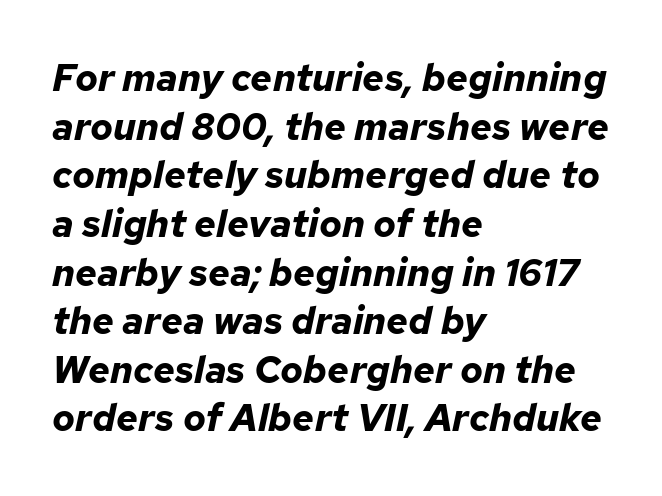
The image shows 38 px bold type, italic (leaning right); set left-aligned, normal line spacing (1.28x), normal letter spacing, not underlined; low stroke contrast and a medium x-height.
